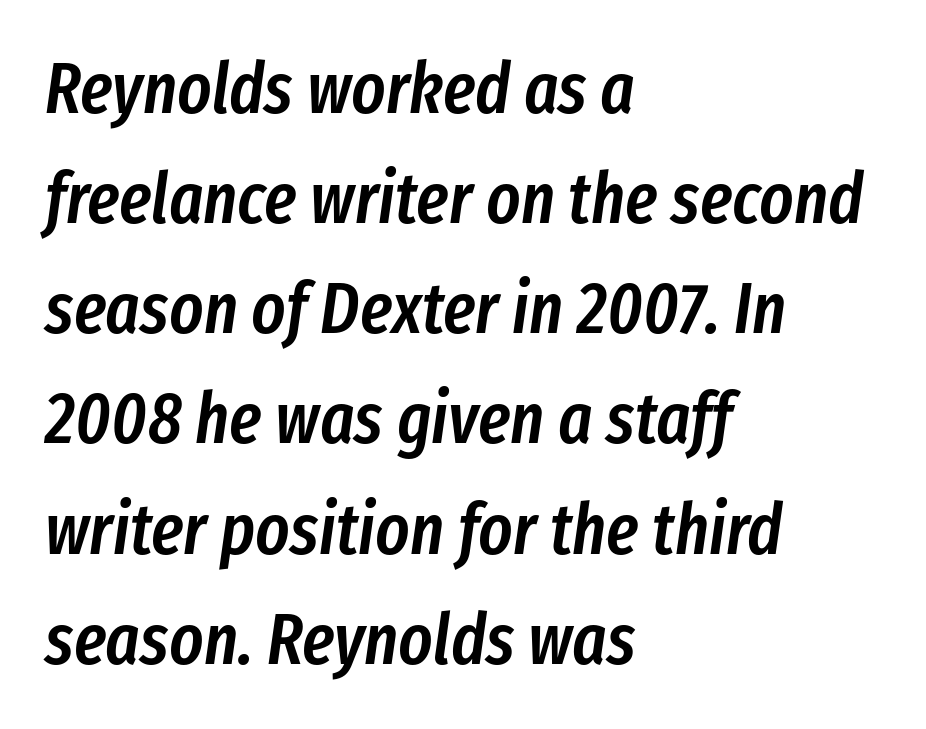
{"italic": "yes", "lean": "right", "slant_degrees": 8, "bold": "semi", "weight": "semibold", "width": "condensed", "stroke_contrast": "low", "x_height": "medium", "monospaced": "no", "underline": "no", "align": "left", "line_spacing": "normal", "line_spacing_ratio": 1.53, "letter_spacing": "normal", "letter_spacing_em": 0.0, "glyph_px": 72}
